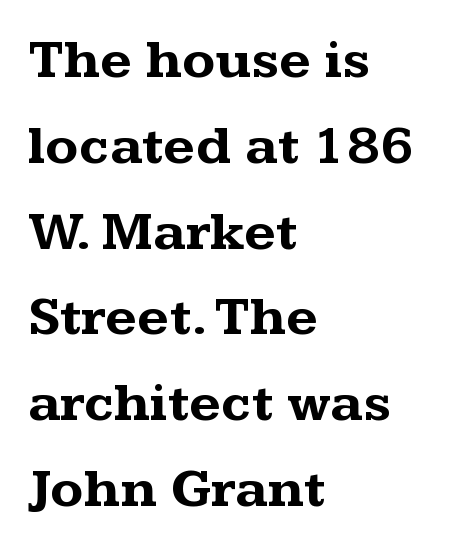
{"serif": "yes", "italic": "no", "bold": "yes", "weight": "bold", "width": "wide", "stroke_contrast": "medium", "x_height": "medium", "monospaced": "no", "underline": "no", "align": "left", "line_spacing": "normal", "line_spacing_ratio": 1.56, "letter_spacing": "normal", "letter_spacing_em": 0.0, "glyph_px": 55}
